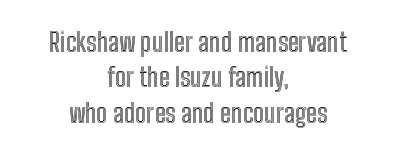
Q: Is the text italic (slanted)? A: No, it is upright.
Q: Is the text underlined? A: No.
Q: How is the paragraph aligned? A: Centered.
Q: Is the spacing between letters normal or unusually wide? A: Normal.
Q: Is the spacing between lines tight, normal or loose? A: Normal.
